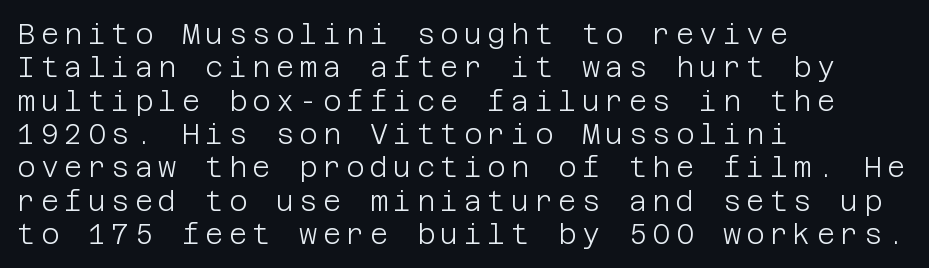
{"serif": "no", "italic": "no", "bold": "no", "weight": "light", "width": "normal", "stroke_contrast": "low", "x_height": "large", "underline": "no", "align": "left", "line_spacing_ratio": 1.19, "glyph_px": 28}
